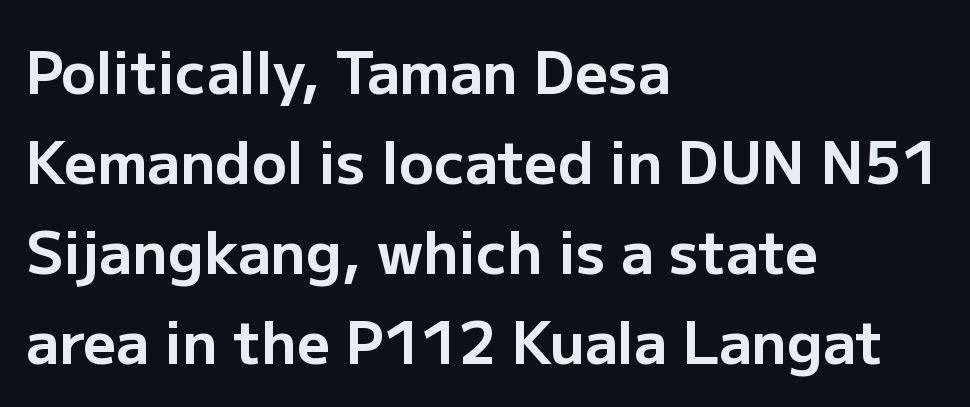
Rows of type keep a routine distance in the vertical direction. The type family on display is of the sans-serif kind. Do the characters align in a grid? No, the font is proportional. This is roman type, the default non-slanted kind. Caption: standard tracking, unaltered.
